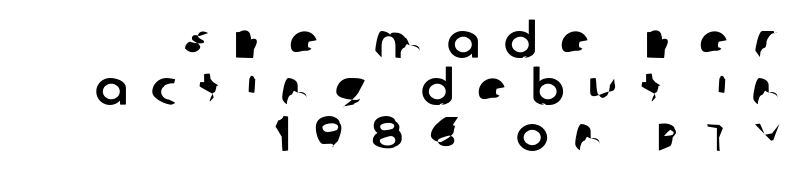
The lines are packed closely together with very little leading. Honestly, there is no underline to notice here at all. Spacing between characters has been opened up far beyond the box default. Nope, no serifs anywhere on these letters.
